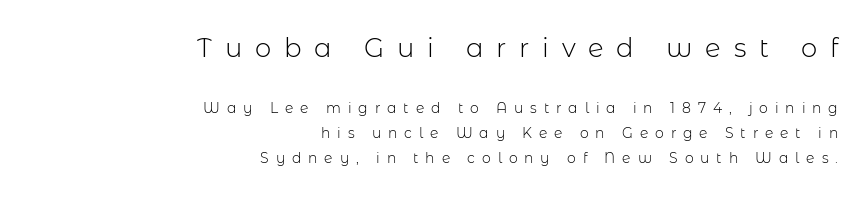
The image shows 26 px text type, upright; set right-aligned, line spacing 1.8x, unusually wide letter spacing (+0.49 em), not underlined; the first (top) block is 1.86x larger.
